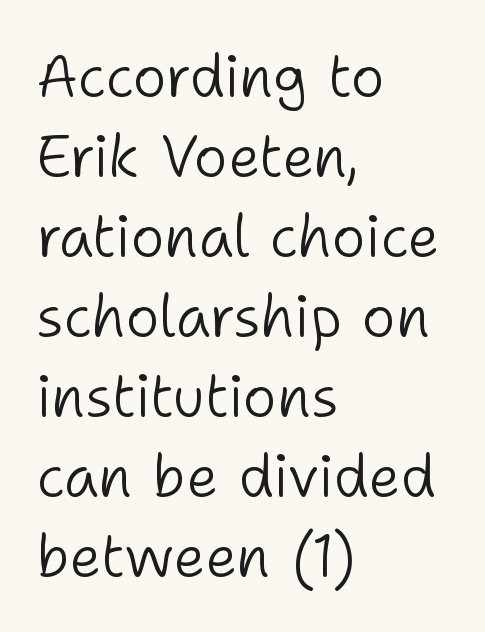
Q: Is the text bold? A: No.
Q: Is the text italic (slanted)? A: No, it is upright.
Q: Is the typeface a serif or a sans-serif typeface? A: Sans-serif.
Q: Is the text underlined? A: No.
Q: How is the paragraph aligned? A: Left-aligned.
Q: Is the spacing between letters normal or unusually wide? A: Normal.
Q: Is the spacing between lines tight, normal or loose? A: Normal.
Q: Width (condensed, normal, or wide)? A: Normal.
Q: Stroke contrast? A: Low.
Q: x-height? A: Medium.
Q: Monospaced? A: No.
